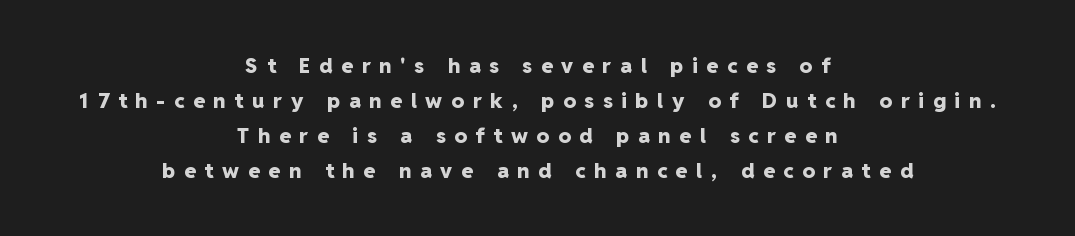
{"italic": "no", "bold": "yes", "underline": "no", "align": "center", "line_spacing": "normal", "line_spacing_ratio": 1.66, "letter_spacing": "wide", "letter_spacing_em": 0.42, "glyph_px": 21}
